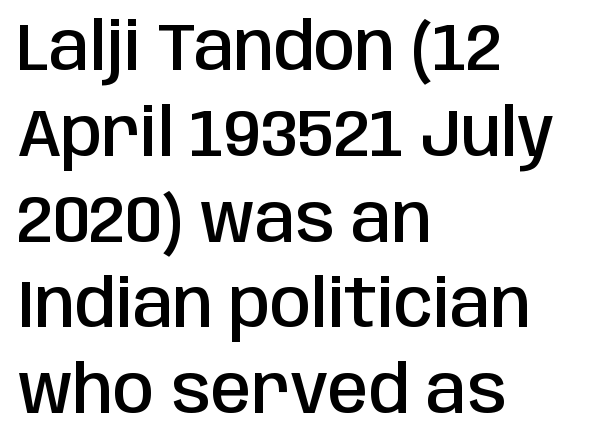
{"serif": "no", "italic": "no", "bold": "semi", "weight": "semibold", "width": "condensed", "stroke_contrast": "low", "x_height": "large", "monospaced": "no", "underline": "no", "align": "left", "line_spacing": "normal", "line_spacing_ratio": 1.3, "letter_spacing": "normal", "letter_spacing_em": 0.0, "glyph_px": 66}
